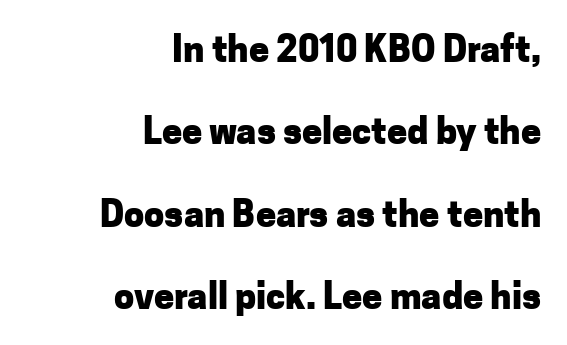
Q: Is the text bold? A: Yes.
Q: Is the text italic (slanted)? A: No, it is upright.
Q: Is the typeface a serif or a sans-serif typeface? A: Sans-serif.
Q: Is the text underlined? A: No.
Q: How is the paragraph aligned? A: Right-aligned.
Q: Is the spacing between letters normal or unusually wide? A: Normal.
Q: Is the spacing between lines tight, normal or loose? A: Loose.
Q: Width (condensed, normal, or wide)? A: Normal.
Q: Stroke contrast? A: Low.
Q: x-height? A: Medium.
Q: Monospaced? A: No.
